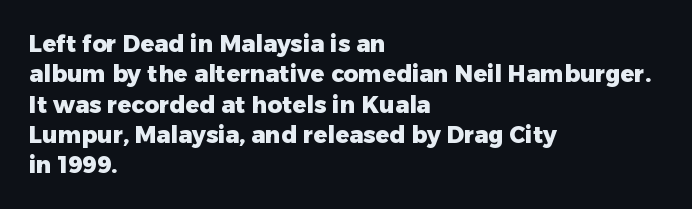
{"italic": "no", "bold": "yes", "underline": "no", "align": "left", "line_spacing": "normal", "line_spacing_ratio": 1.32, "letter_spacing": "normal", "letter_spacing_em": 0.0, "glyph_px": 23}
